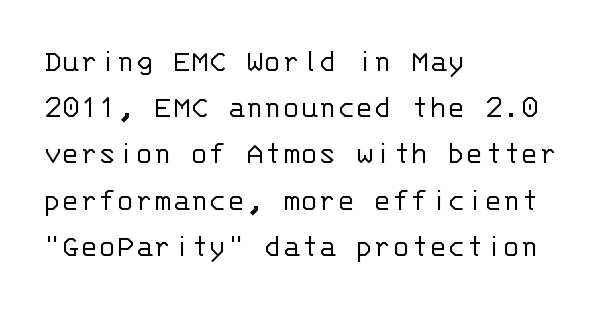
{"serif": "no", "italic": "no", "bold": "no", "weight": "light", "width": "normal", "stroke_contrast": "low", "x_height": "large", "monospaced": "yes", "underline": "no", "align": "left", "line_spacing": "normal", "line_spacing_ratio": 1.36, "letter_spacing": "normal", "letter_spacing_em": 0.0, "glyph_px": 34}
